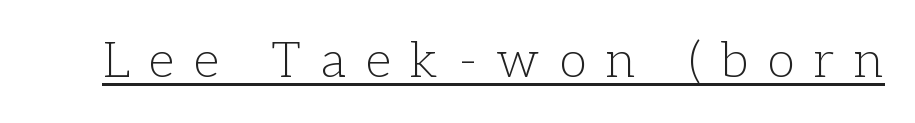
The image shows 50 px light serif type, upright; set unusually wide letter spacing (+0.4 em), underlined; low stroke contrast and a medium x-height.
